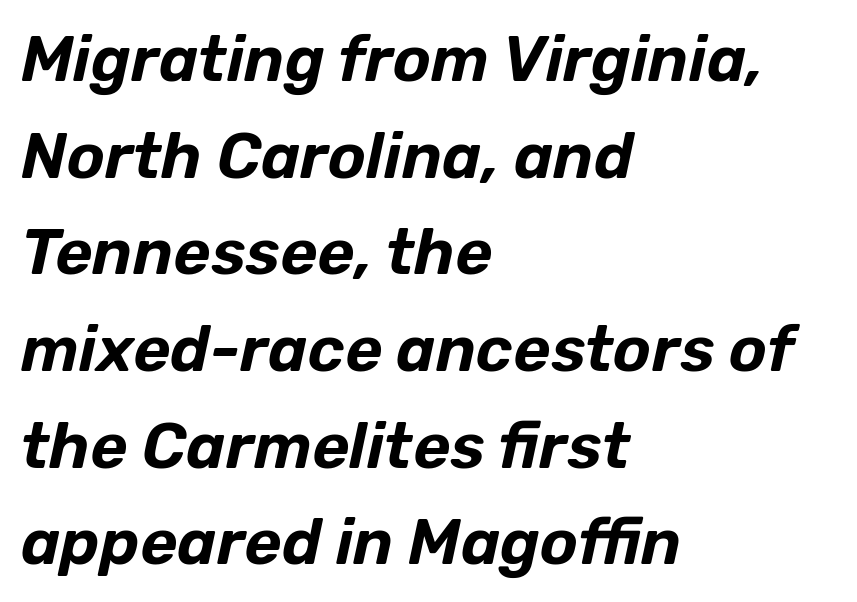
Q: Is the text italic (slanted)? A: Yes, it leans right by about 12 degrees.
Q: Is the text underlined? A: No.
Q: How is the paragraph aligned? A: Left-aligned.
Q: Is the spacing between letters normal or unusually wide? A: Normal.
Q: Is the spacing between lines tight, normal or loose? A: Normal.
Q: Width (condensed, normal, or wide)? A: Normal.
Q: Stroke contrast? A: Low.
Q: x-height? A: Medium.
Q: Monospaced? A: No.
